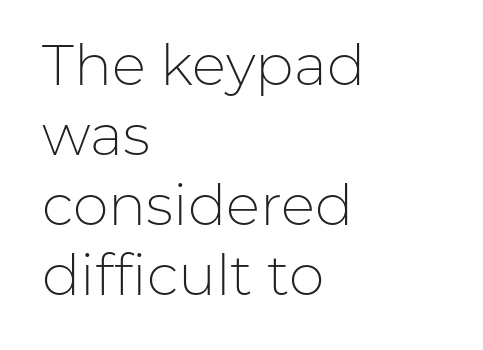
The image shows 57 px light sans-serif type, upright; set left-aligned, line spacing 1.23x, normal letter spacing, not underlined; low stroke contrast and a medium x-height.
